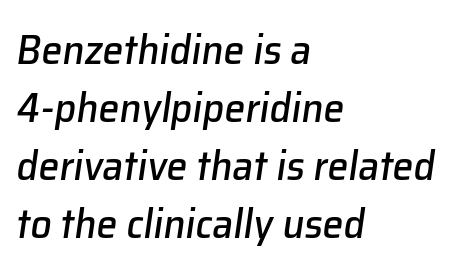
The image shows 42 px text type, italic (leaning right); set left-aligned, normal line spacing (1.38x), normal letter spacing, not underlined; low stroke contrast and a medium x-height.
